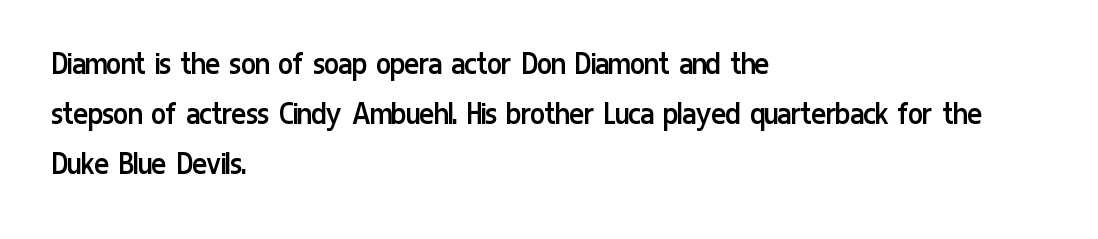
Letters have the restrained weight of plain body copy at most. This is the regular roman posture of the typeface. The type is set solid horizontally, with unmodified tracking. Is the block centered? No — it sits flush against the left margin.
